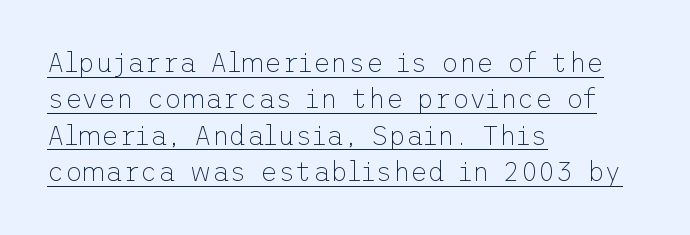
The image shows 27 px text type, upright; set left-aligned, normal line spacing (1.35x), normal letter spacing, underlined.
